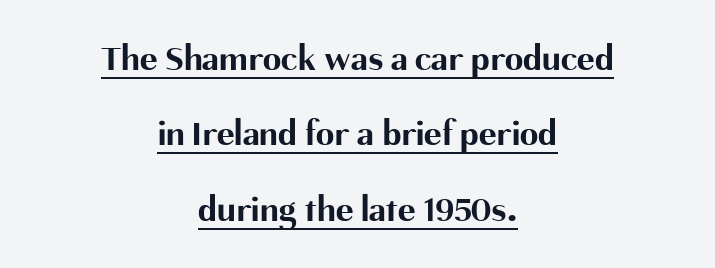
Note: no serifs on the glyphs. This is heavy type, rendered in bold. Is there much room between lines? Yes — plenty of vertical air separates them. The passage shown is typed in a proportional face where columns would drift. If you drew a line through each stem, it would be perfectly vertical. Does a line run under the words? Yes, clearly.
